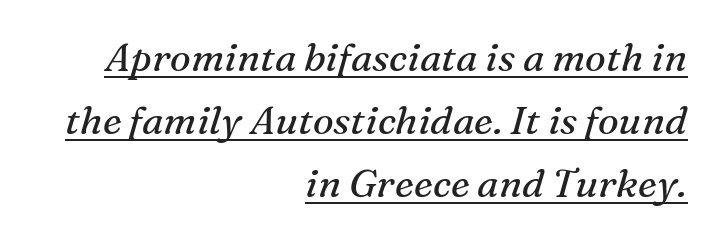
Caption: lettering with a line underneath. Is there much room between lines? A standard amount, neither cramped nor airy. Right-aligned paragraph, ragged on the left. Note the varied advance widths — an 'i' is clearly narrower than an 'm'.
